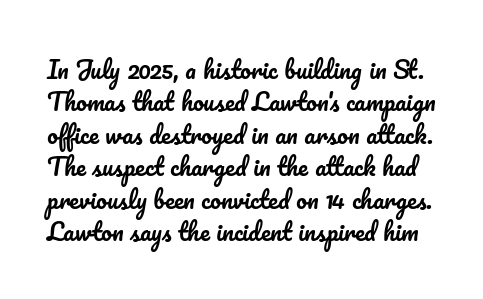
Q: Is the text italic (slanted)? A: Yes.
Q: Is the text underlined? A: No.
Q: Is the spacing between letters normal or unusually wide? A: Normal.
Q: Is the spacing between lines tight, normal or loose? A: Normal.
